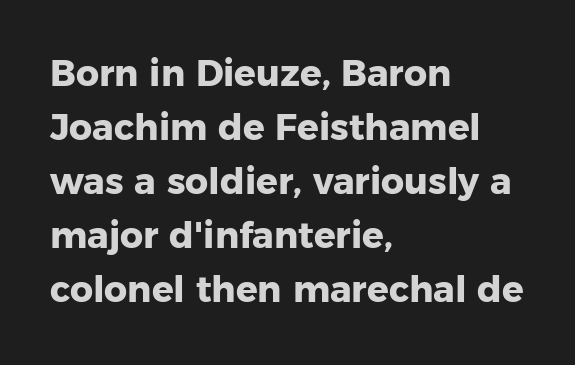
{"serif": "no", "italic": "no", "bold": "yes", "weight": "heavy", "width": "normal", "stroke_contrast": "low", "x_height": "medium", "monospaced": "no", "underline": "no", "align": "left", "line_spacing": "normal", "line_spacing_ratio": 1.5, "letter_spacing": "normal", "letter_spacing_em": 0.0, "glyph_px": 36}
